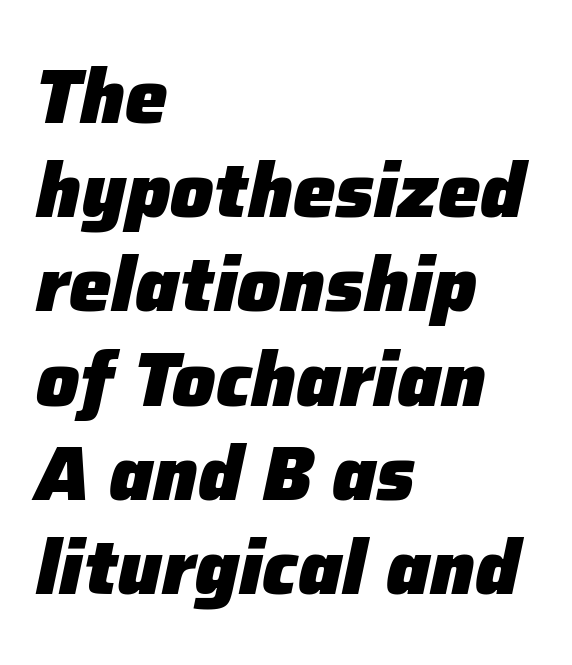
The image shows 76 px heavy type, italic (leaning right); set left-aligned, line spacing 1.24x, normal letter spacing, not underlined; low stroke contrast and a medium x-height.
